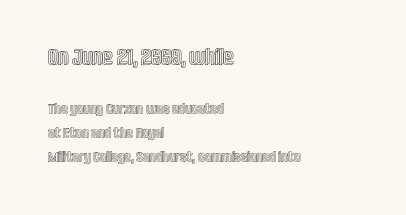
The image shows 23 px text type, upright; set left-aligned, normal line spacing (1.59x), normal letter spacing, not underlined; the first (top) block is 1.53x larger.
